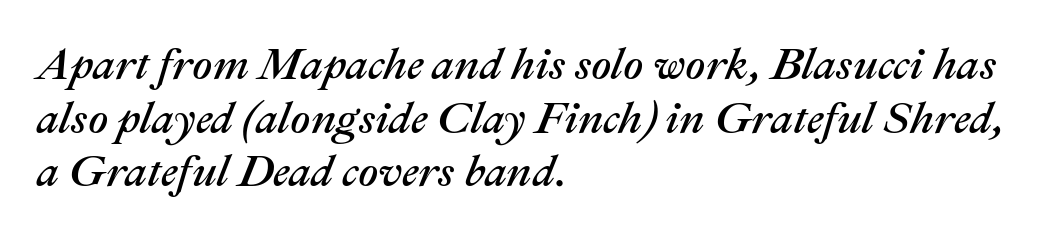
{"italic": "yes", "lean": "right", "slant_degrees": 22, "width": "normal", "stroke_contrast": "medium", "x_height": "medium", "monospaced": "no", "underline": "no", "align": "left", "line_spacing_ratio": 1.22, "letter_spacing": "normal", "letter_spacing_em": 0.0, "glyph_px": 44}
